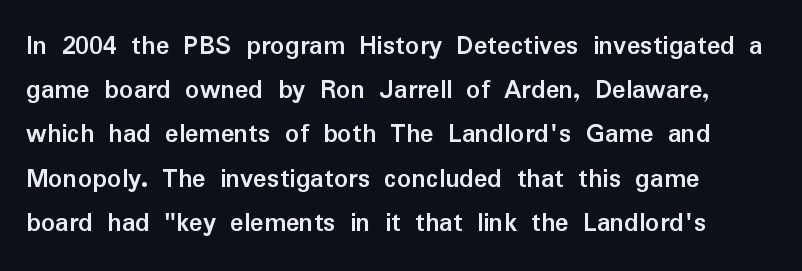
Q: Is the text bold? A: Yes.
Q: Is the text italic (slanted)? A: No, it is upright.
Q: Is the typeface a serif or a sans-serif typeface? A: Sans-serif.
Q: Is the text underlined? A: No.
Q: How is the paragraph aligned? A: Left-aligned.
Q: Is the spacing between letters normal or unusually wide? A: Normal.
Q: Is the spacing between lines tight, normal or loose? A: Normal.
Q: Width (condensed, normal, or wide)? A: Normal.
Q: Stroke contrast? A: Low.
Q: x-height? A: Medium.
Q: Monospaced? A: No.
